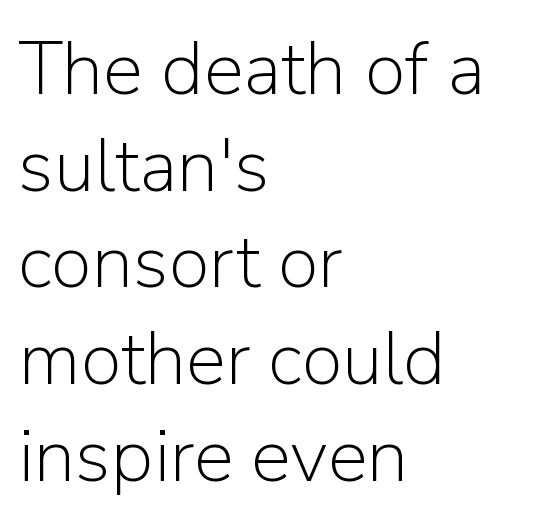
{"serif": "no", "italic": "no", "bold": "no", "weight": "light", "width": "normal", "stroke_contrast": "low", "x_height": "medium", "monospaced": "no", "underline": "no", "align": "left", "line_spacing": "normal", "line_spacing_ratio": 1.29, "letter_spacing": "normal", "letter_spacing_em": 0.0, "glyph_px": 75}
